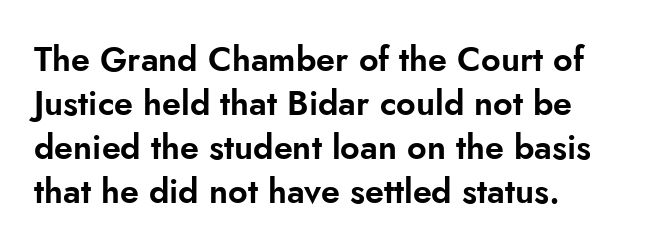
Lines of text with bare space underneath. Unlike italic type, these characters show no tilt at all. Standard letterfit; no display-style spreading of the glyphs. Check where the strokes stop: nothing finishes them off — pure sans.
